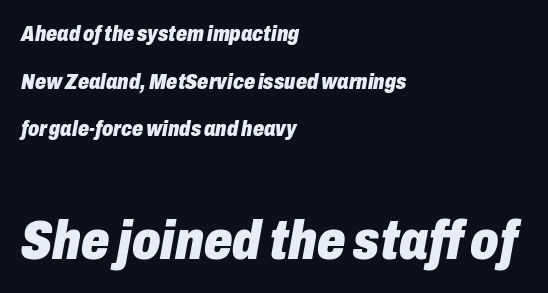
Q: Is the text bold? A: Yes.
Q: Is the text italic (slanted)? A: Yes, it leans right by about 10 degrees.
Q: Is the text underlined? A: No.
Q: How is the paragraph aligned? A: Left-aligned.
Q: Is the spacing between letters normal or unusually wide? A: Normal.
Q: Is the spacing between lines tight, normal or loose? A: Loose.
Q: Which block of text is set in a larger size, the first (top) or the second (bottom)? A: The second (bottom) one.
Q: Width (condensed, normal, or wide)? A: Condensed.
Q: Stroke contrast? A: Low.
Q: x-height? A: Medium.
Q: Monospaced? A: No.
